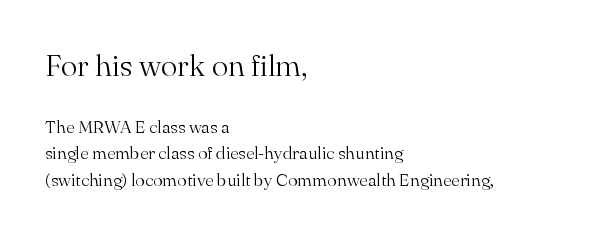
{"serif": "yes", "italic": "no", "bold": "no", "weight": "light", "width": "normal", "stroke_contrast": "medium", "x_height": "small", "monospaced": "no", "underline": "no", "align": "left", "line_spacing": "normal", "line_spacing_ratio": 1.46, "letter_spacing": "normal", "letter_spacing_em": 0.0, "larger_block": "first", "size_ratio": 1.72, "glyph_px": 31}
